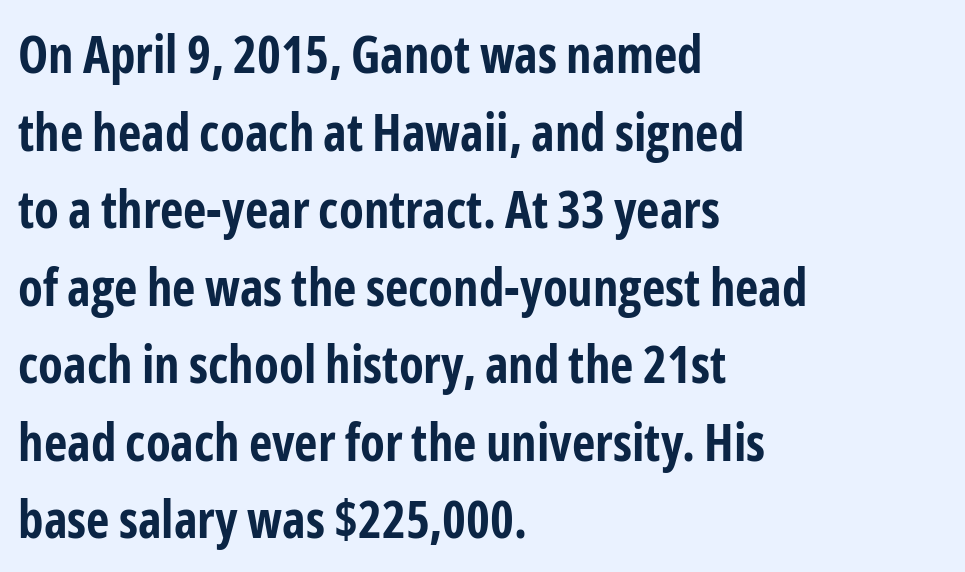
{"serif": "no", "italic": "no", "bold": "yes", "weight": "bold", "width": "condensed", "stroke_contrast": "low", "x_height": "medium", "monospaced": "no", "underline": "no", "align": "left", "line_spacing": "normal", "line_spacing_ratio": 1.52, "letter_spacing": "normal", "letter_spacing_em": 0.0, "glyph_px": 51}
